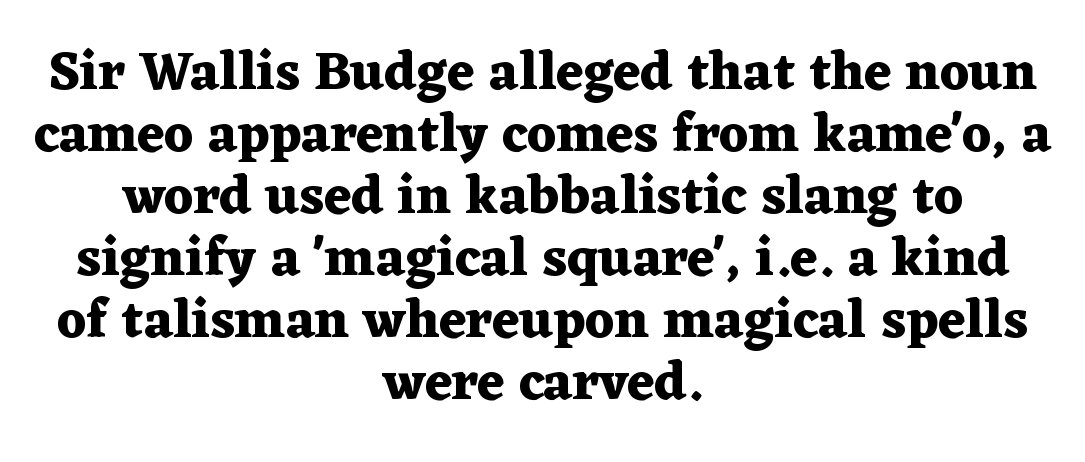
{"serif": "yes", "italic": "no", "bold": "yes", "weight": "heavy", "width": "wide", "stroke_contrast": "medium", "x_height": "medium", "monospaced": "no", "underline": "no", "align": "center", "line_spacing": "tight", "line_spacing_ratio": 1.15, "letter_spacing": "normal", "letter_spacing_em": 0.0, "glyph_px": 54}
